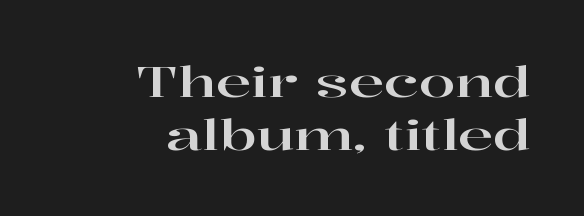
{"serif": "yes", "italic": "no", "width": "wide", "stroke_contrast": "high", "x_height": "medium", "monospaced": "no", "underline": "no", "align": "right", "line_spacing": "normal", "line_spacing_ratio": 1.26, "letter_spacing": "normal", "letter_spacing_em": 0.0, "glyph_px": 42}
